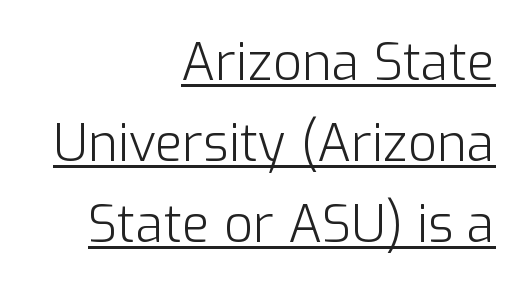
How are the letters spaced? Ordinarily, with no added tracking. The letters carry no serifs — their stems end cleanly without finishing strokes. The lettering is marked with a stroke running underneath it. This rendering uses right alignment, leaving the left contour irregular. The passage shown stacks its lines at a standard gap.
